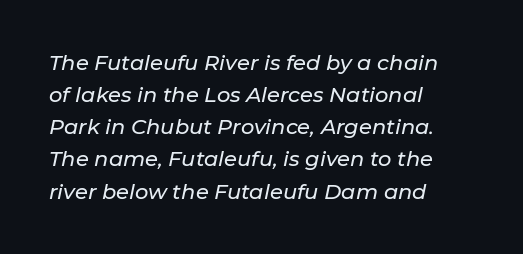
{"italic": "yes", "lean": "right", "slant_degrees": 11, "underline": "no", "align": "left", "line_spacing": "normal", "line_spacing_ratio": 1.53, "letter_spacing": "normal", "letter_spacing_em": 0.0, "glyph_px": 21}
